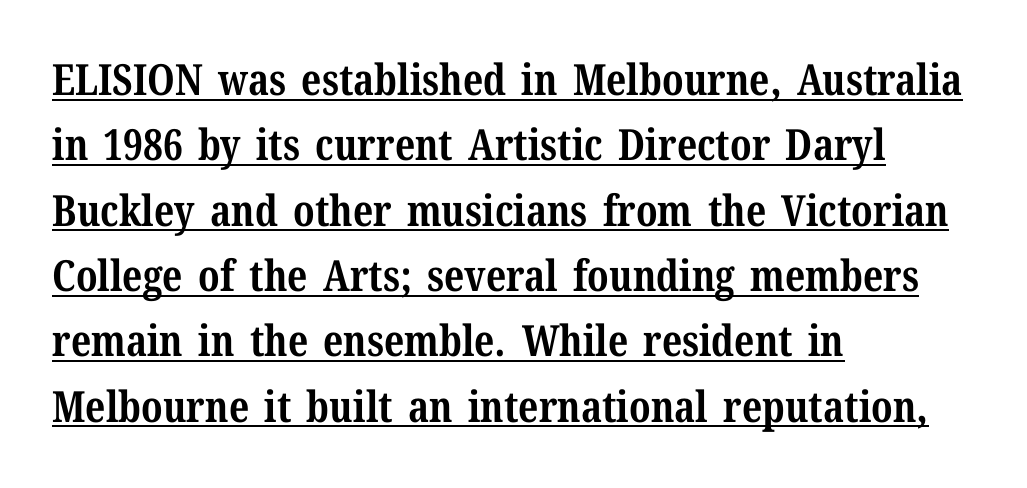
The image shows 43 px bold serif type, upright; set left-aligned, normal line spacing (1.52x), normal letter spacing, underlined; medium stroke contrast and a medium x-height.
